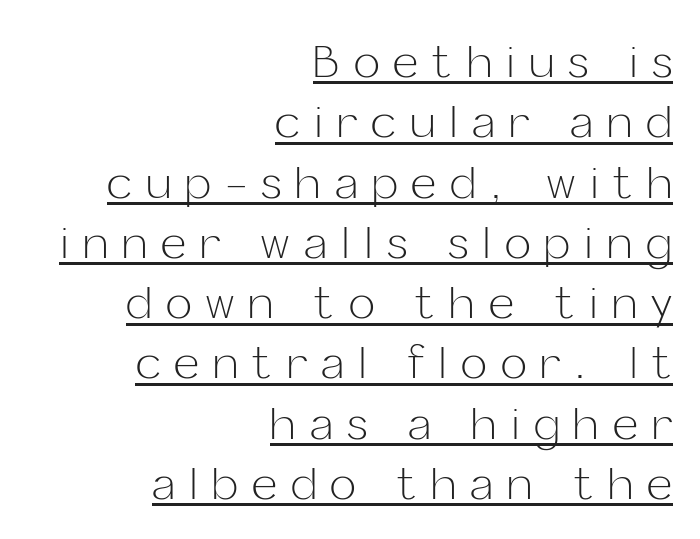
The image shows 44 px light sans-serif type, upright; set right-aligned, normal line spacing (1.37x), unusually wide letter spacing (+0.32 em), underlined; low stroke contrast and a medium x-height.
